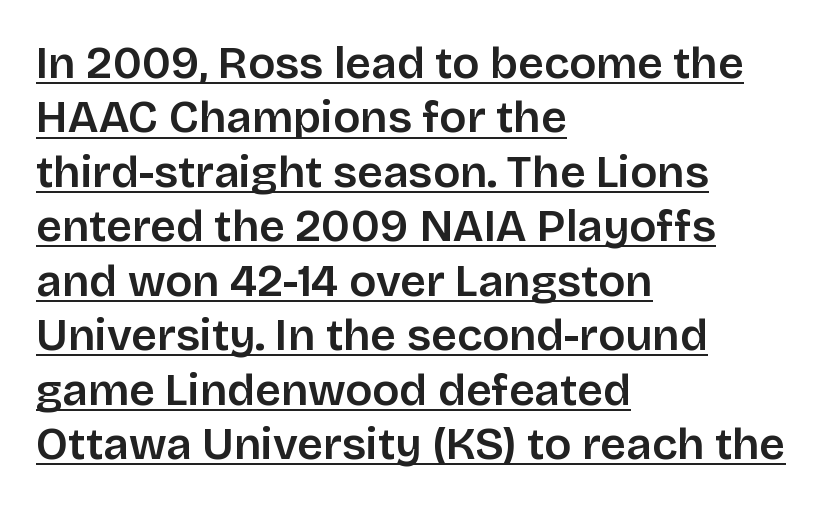
{"serif": "no", "italic": "no", "width": "normal", "stroke_contrast": "low", "x_height": "large", "monospaced": "no", "underline": "yes", "align": "left", "line_spacing_ratio": 1.21, "letter_spacing": "normal", "letter_spacing_em": 0.0, "glyph_px": 45}
